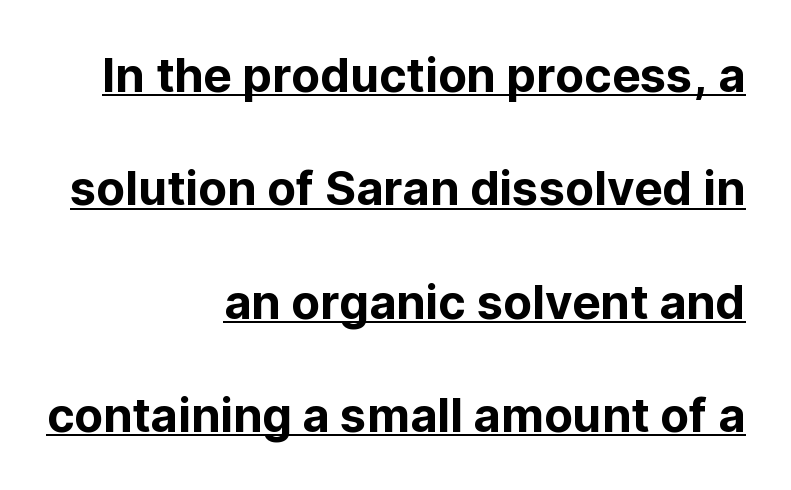
One-word summary of the alignment: right. A typesetter would call this zero additional tracking. Somebody hit Ctrl+U on this one — the words are underlined. The rendering uses natural spacing where letterforms have individual widths.
